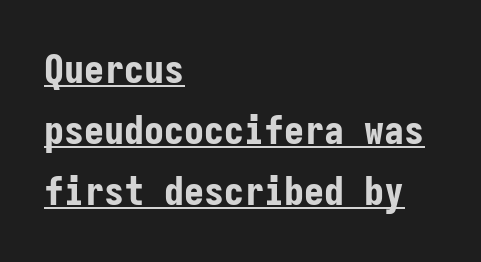
The image shows 40 px bold, condensed sans-serif type, upright, monospaced; set left-aligned, normal line spacing (1.53x), normal letter spacing, underlined; low stroke contrast and a medium x-height.
